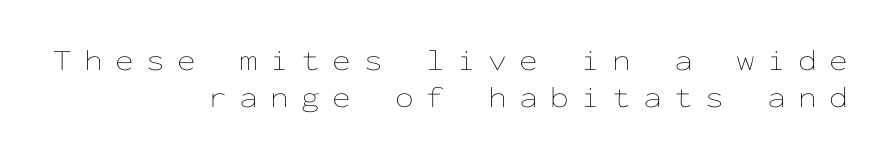
{"italic": "no", "bold": "no", "weight": "thin", "width": "wide", "stroke_contrast": "low", "x_height": "medium", "monospaced": "yes", "underline": "no", "align": "right", "line_spacing_ratio": 1.23, "letter_spacing": "wide", "letter_spacing_em": 0.41, "glyph_px": 30}
